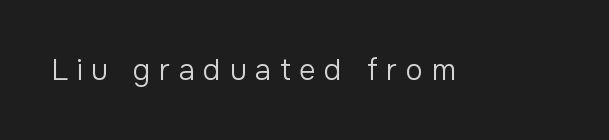
{"serif": "no", "italic": "no", "bold": "no", "weight": "regular", "width": "normal", "stroke_contrast": "low", "x_height": "medium", "monospaced": "no", "underline": "no", "letter_spacing": "wide", "letter_spacing_em": 0.3, "glyph_px": 29}
